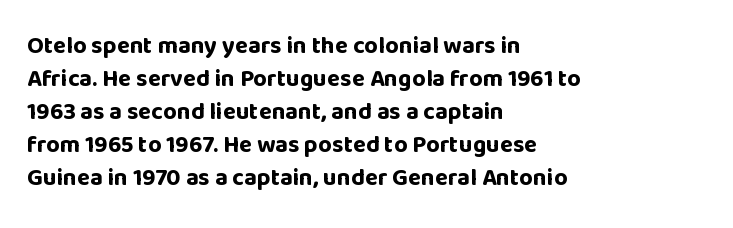
Q: Is the text bold? A: Yes.
Q: Is the text italic (slanted)? A: No, it is upright.
Q: Is the text underlined? A: No.
Q: How is the paragraph aligned? A: Left-aligned.
Q: Is the spacing between letters normal or unusually wide? A: Normal.
Q: Is the spacing between lines tight, normal or loose? A: Normal.
